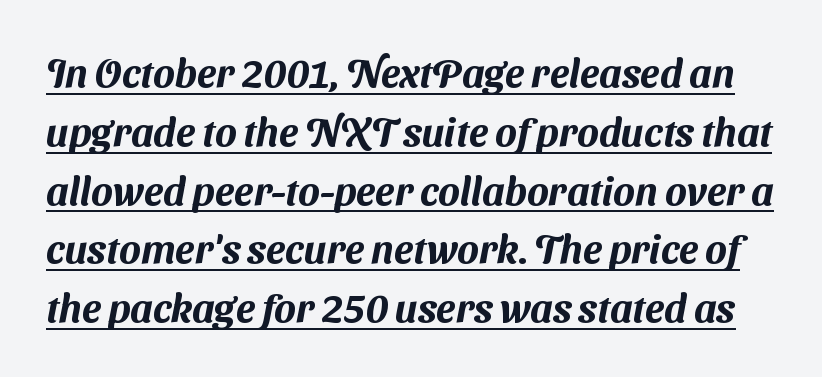
Q: Is the typeface a serif or a sans-serif typeface? A: Sans-serif.
Q: Is the text underlined? A: Yes.
Q: Is the spacing between letters normal or unusually wide? A: Normal.
Q: Is the spacing between lines tight, normal or loose? A: Normal.
Q: Width (condensed, normal, or wide)? A: Normal.
Q: Stroke contrast? A: Medium.
Q: x-height? A: Medium.
Q: Monospaced? A: No.
